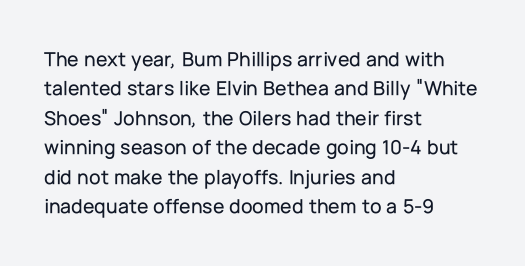
{"italic": "no", "underline": "no", "align": "left", "line_spacing": "normal", "line_spacing_ratio": 1.4, "letter_spacing": "normal", "letter_spacing_em": 0.0, "glyph_px": 21}
